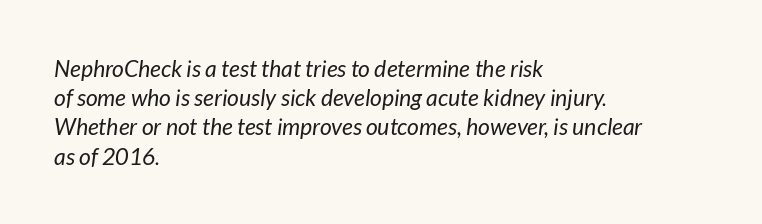
{"italic": "yes", "lean": "right", "slant_degrees": 7, "bold": "no", "underline": "no", "align": "left", "line_spacing": "normal", "line_spacing_ratio": 1.27, "letter_spacing": "normal", "letter_spacing_em": 0.0, "glyph_px": 23}
